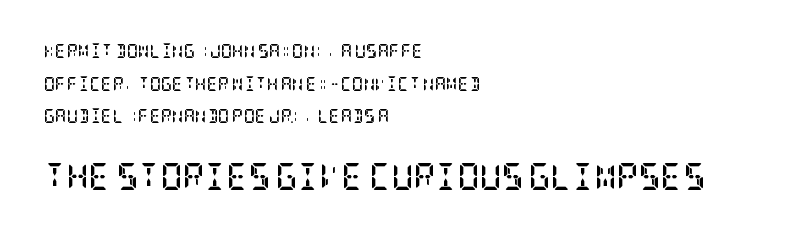
Q: Is the text bold? A: Yes.
Q: Is the text italic (slanted)? A: No, it is upright.
Q: Is the text underlined? A: No.
Q: How is the paragraph aligned? A: Left-aligned.
Q: Is the spacing between letters normal or unusually wide? A: Normal.
Q: Is the spacing between lines tight, normal or loose? A: Loose.
Q: Which block of text is set in a larger size, the first (top) or the second (bottom)? A: The second (bottom) one.
